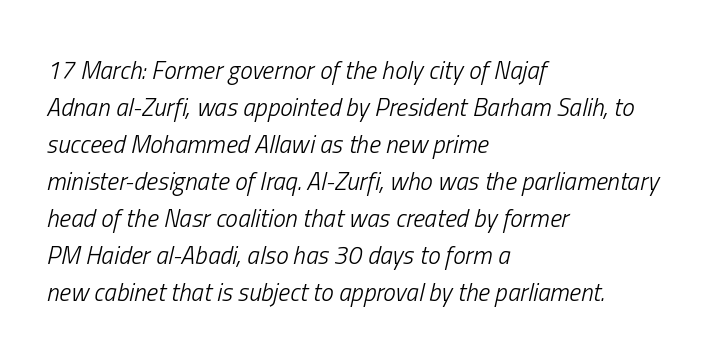
The image shows 25 px text type, italic (leaning right); set left-aligned, normal line spacing (1.48x), normal letter spacing, not underlined.
